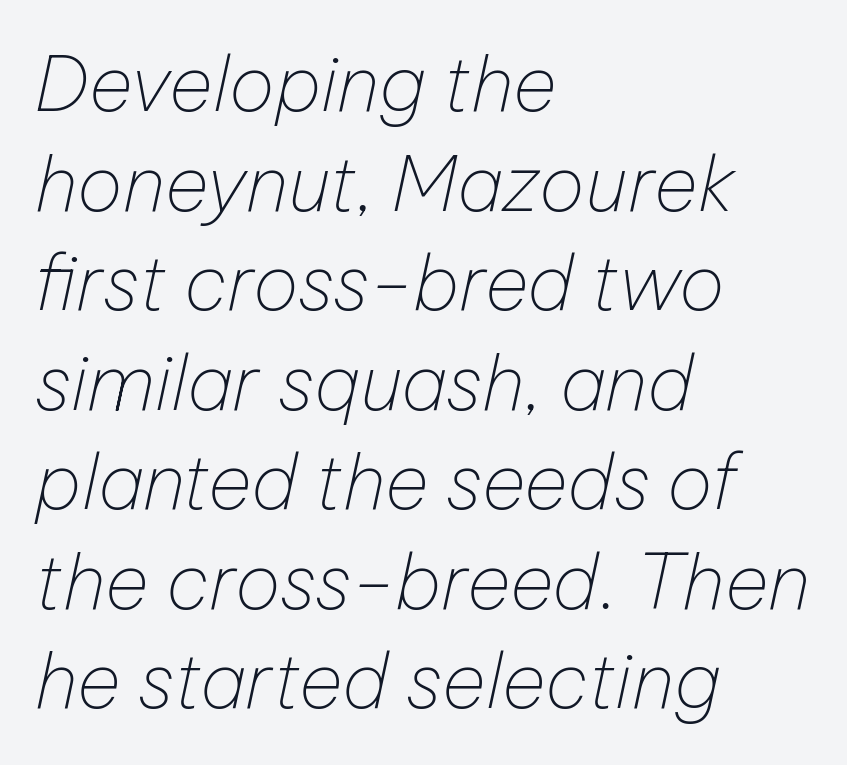
Q: Is the text bold? A: No.
Q: Is the text italic (slanted)? A: Yes, it leans right by about 12 degrees.
Q: Is the text underlined? A: No.
Q: How is the paragraph aligned? A: Left-aligned.
Q: Is the spacing between letters normal or unusually wide? A: Normal.
Q: Is the spacing between lines tight, normal or loose? A: Normal.
Q: Width (condensed, normal, or wide)? A: Normal.
Q: Stroke contrast? A: Low.
Q: x-height? A: Medium.
Q: Monospaced? A: No.
